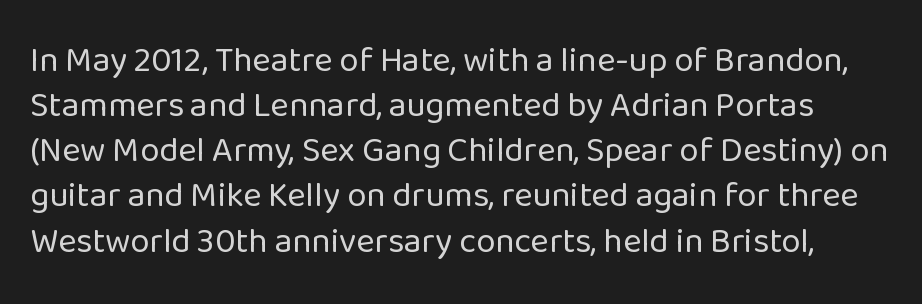
The letters stand upright; this is a roman face. Regarding serifs, this sample does without them. There is no visible air inserted between adjacent glyphs. Successive baselines arrive at the customary interval. Spacing verdict: proportional, widths tailored to each character.
